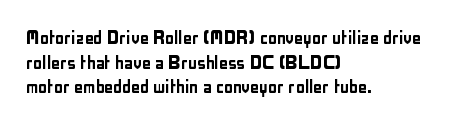
Q: Is the text italic (slanted)? A: No, it is upright.
Q: Is the text underlined? A: No.
Q: How is the paragraph aligned? A: Left-aligned.
Q: Is the spacing between letters normal or unusually wide? A: Normal.
Q: Is the spacing between lines tight, normal or loose? A: Tight.
